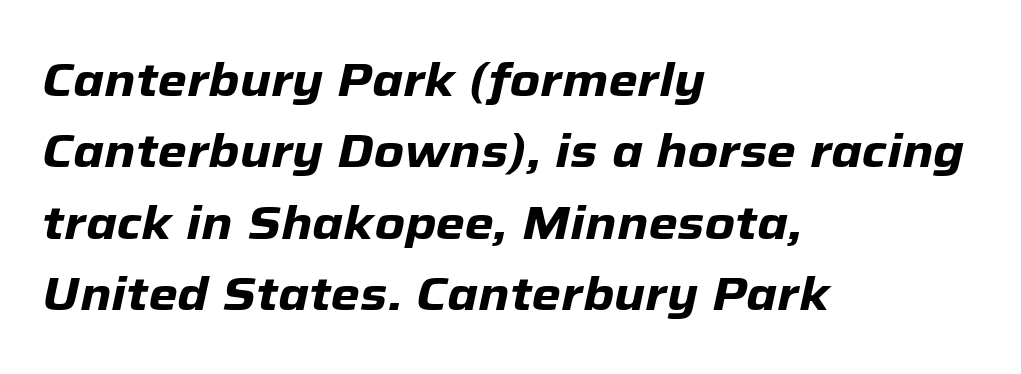
The image shows 47 px heavy type, italic (leaning right); set left-aligned, normal line spacing (1.52x), normal letter spacing, not underlined; low stroke contrast and a medium x-height.
